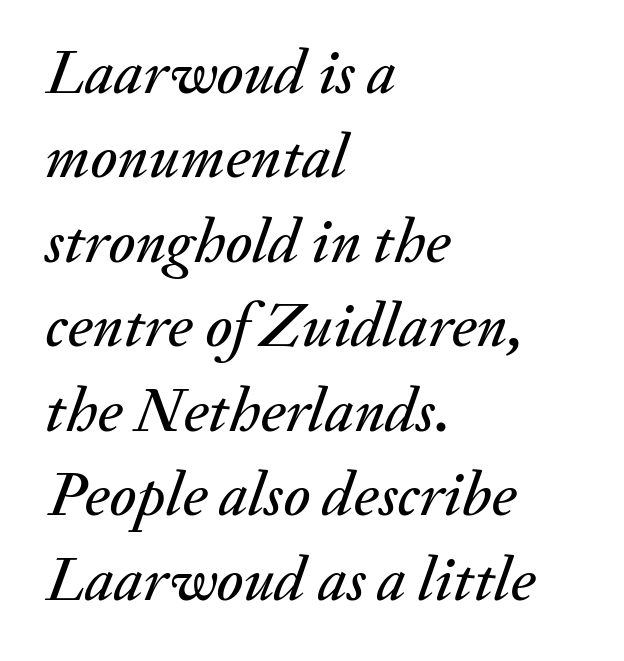
The image shows 63 px text type, italic (leaning right); set left-aligned, normal line spacing (1.34x), normal letter spacing, not underlined; medium stroke contrast and a small x-height.
